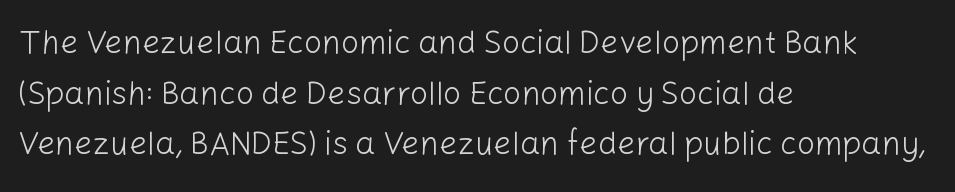
The image shows 32 px light sans-serif type, upright; set left-aligned, normal line spacing (1.58x), normal letter spacing, not underlined; low stroke contrast and a medium x-height.
